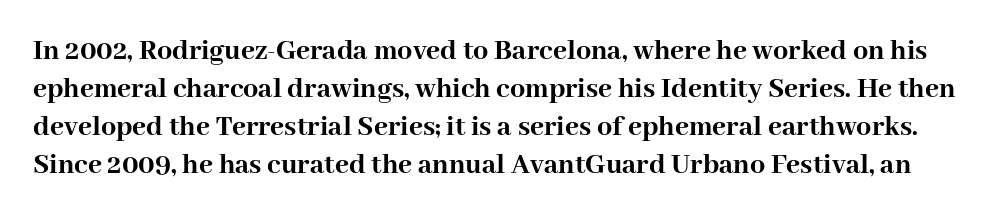
{"serif": "yes", "italic": "no", "bold": "yes", "weight": "semibold", "width": "normal", "stroke_contrast": "high", "x_height": "medium", "monospaced": "no", "underline": "no", "line_spacing": "normal", "line_spacing_ratio": 1.27, "letter_spacing": "normal", "letter_spacing_em": 0.0, "glyph_px": 30}
